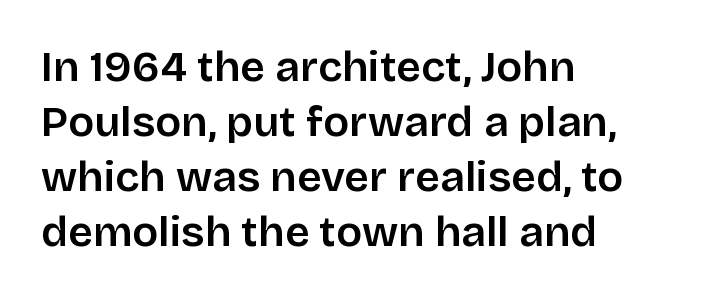
{"serif": "no", "italic": "no", "bold": "semi", "weight": "semibold", "width": "normal", "stroke_contrast": "low", "x_height": "large", "monospaced": "no", "underline": "no", "align": "left", "line_spacing": "normal", "line_spacing_ratio": 1.28, "letter_spacing": "normal", "letter_spacing_em": 0.0, "glyph_px": 43}
